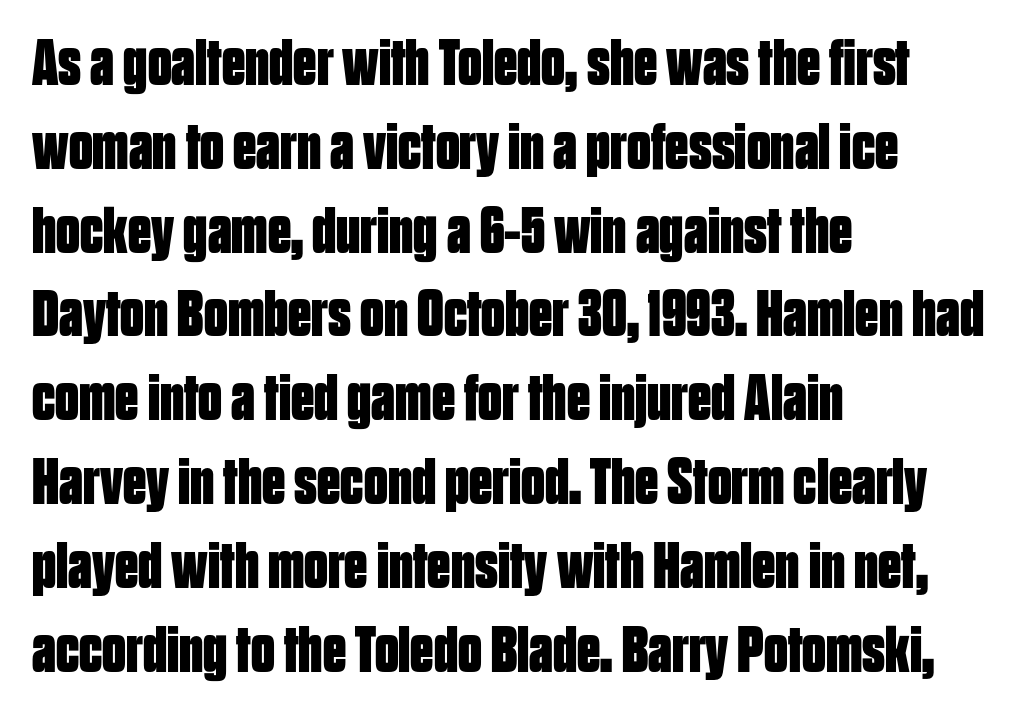
This is the regular roman posture of the typeface. Default kerning and tracking; the words read as compact shapes. Has an underline been added? It has not. Casual observation: everything's shoved over to the left. You'd pick this weight for a headline — it's a proper bold.
